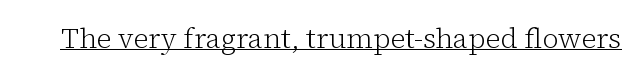
The image shows 28 px light serif type, upright; set normal letter spacing, underlined; low stroke contrast and a medium x-height.
